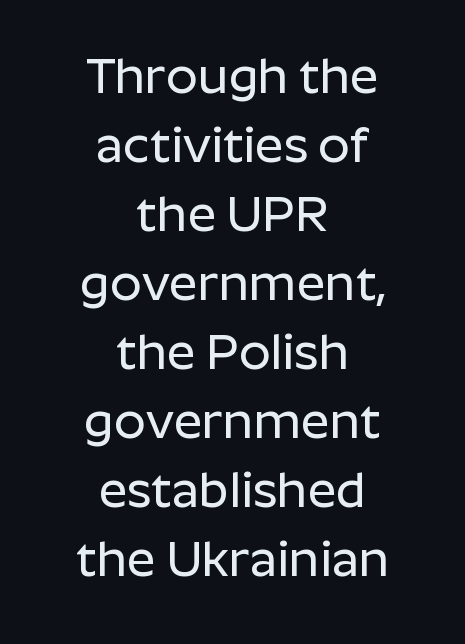
{"serif": "no", "italic": "no", "width": "normal", "stroke_contrast": "low", "x_height": "medium", "monospaced": "no", "underline": "no", "align": "center", "line_spacing": "normal", "line_spacing_ratio": 1.38, "letter_spacing": "normal", "letter_spacing_em": 0.0, "glyph_px": 50}
